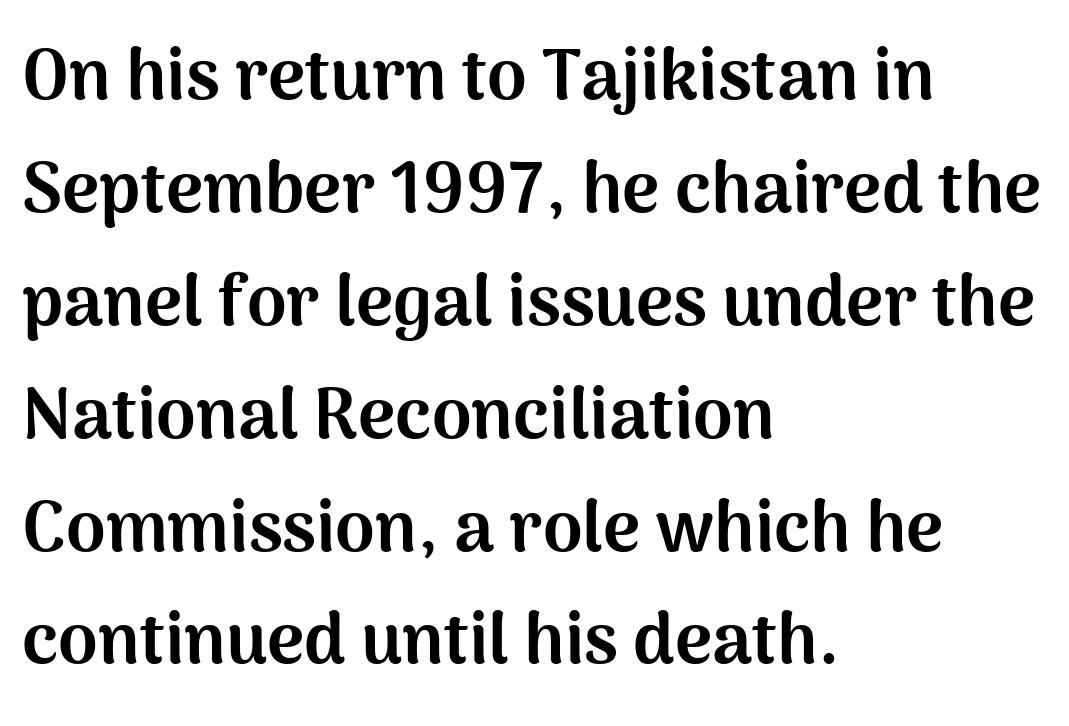
Check where the strokes stop: nothing finishes them off — pure sans. This rendering features lettering with no underline. Is the type bold? Yes — the strokes are clearly thick and heavy. Posture: vertical.
